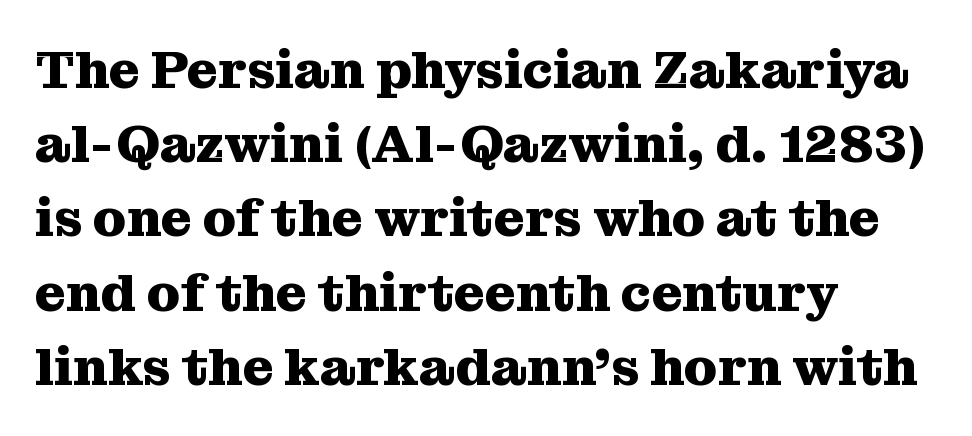
Q: Is the text bold? A: Yes.
Q: Is the text italic (slanted)? A: No, it is upright.
Q: Is the typeface a serif or a sans-serif typeface? A: Serif.
Q: Is the text underlined? A: No.
Q: How is the paragraph aligned? A: Left-aligned.
Q: Is the spacing between letters normal or unusually wide? A: Normal.
Q: Is the spacing between lines tight, normal or loose? A: Normal.
Q: Width (condensed, normal, or wide)? A: Normal.
Q: Stroke contrast? A: Medium.
Q: x-height? A: Medium.
Q: Monospaced? A: No.
